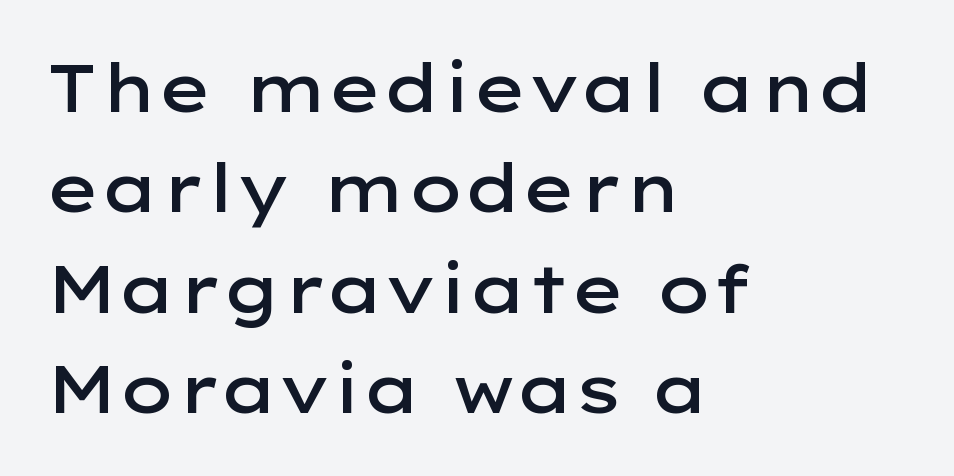
Each row of text sits above clean, open space. Every row of glyphs begins at an identical x-position on the left. Unlike a traditional serif, this face leaves its strokes unadorned. Each letter keeps its own natural width here, so spacing adapts to shape. The passage shown is semibold, sitting just below true bold.
